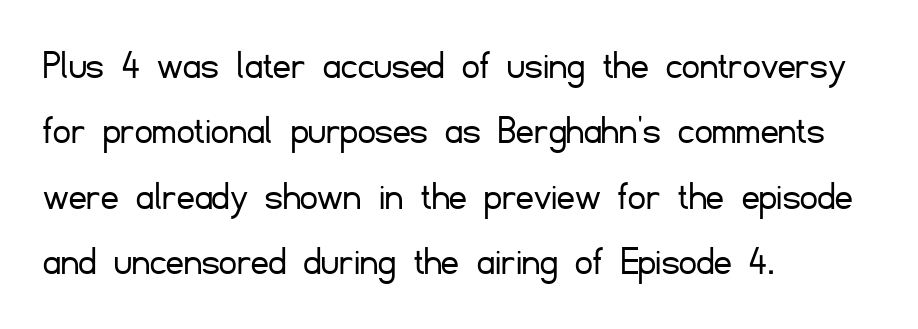
Rows of type keep a routine distance in the vertical direction. The space directly below the letters is spotless. Proportional: the letters do not fall into vertical columns. The typeface chosen for these lines omits serifs.
